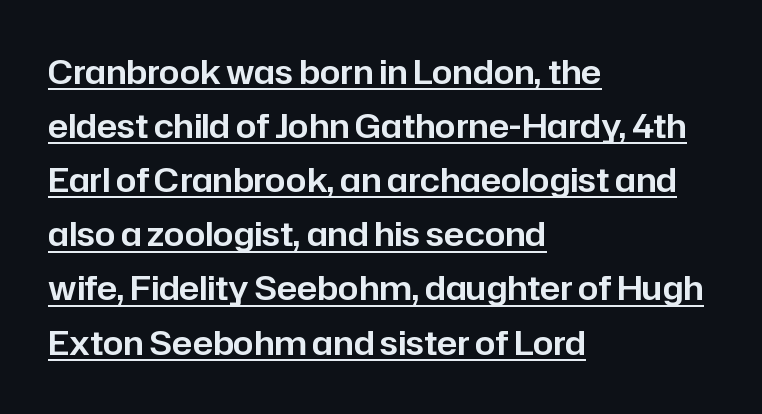
A typesetter would call this proportional, since set widths differ per character. The typesetter has applied underlining to the passage shown. This sample uses a sans-serif face. The passage shown has conventional tracking throughout.
